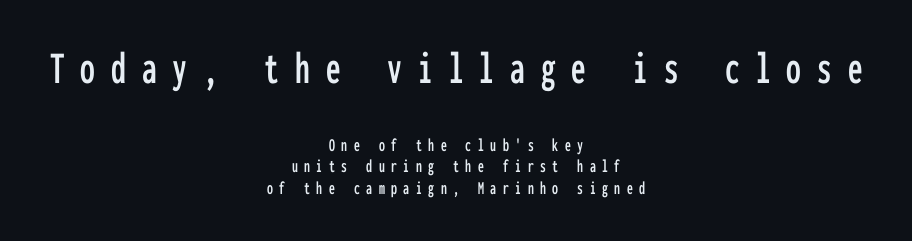
The tracking reads as deliberately expanded to a designer's eye. Italic? Not at all — the glyphs are vertical. These lines are rendered in a fixed-pitch font. Check where the strokes stop: nothing finishes them off — pure sans. One-word summary of the alignment: center. Unmarked baselines from the first word to the last.
